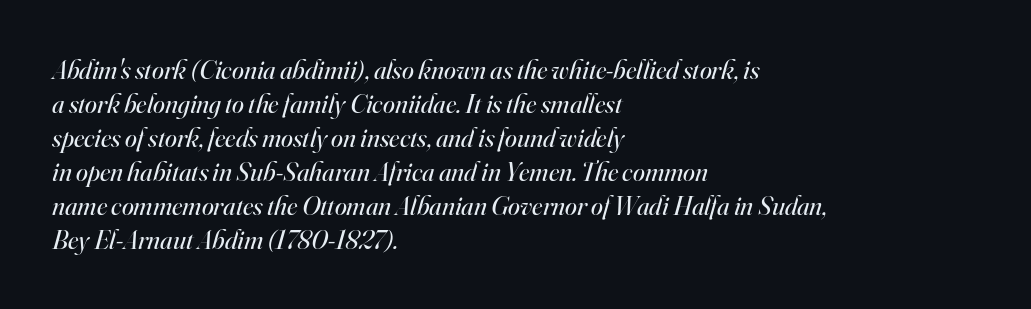
{"italic": "yes", "lean": "right", "slant_degrees": 16, "bold": "no", "underline": "no", "align": "left", "line_spacing": "normal", "line_spacing_ratio": 1.26, "letter_spacing": "normal", "letter_spacing_em": 0.0, "glyph_px": 27}
